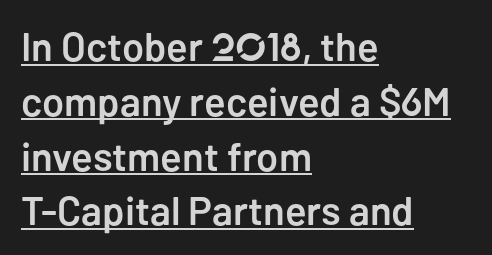
Q: Is the text bold? A: Semi-bold.
Q: Is the text italic (slanted)? A: No, it is upright.
Q: Is the typeface a serif or a sans-serif typeface? A: Sans-serif.
Q: Is the text underlined? A: Yes.
Q: How is the paragraph aligned? A: Left-aligned.
Q: Is the spacing between letters normal or unusually wide? A: Normal.
Q: Is the spacing between lines tight, normal or loose? A: Normal.
Q: Width (condensed, normal, or wide)? A: Normal.
Q: Stroke contrast? A: Low.
Q: x-height? A: Medium.
Q: Monospaced? A: No.
